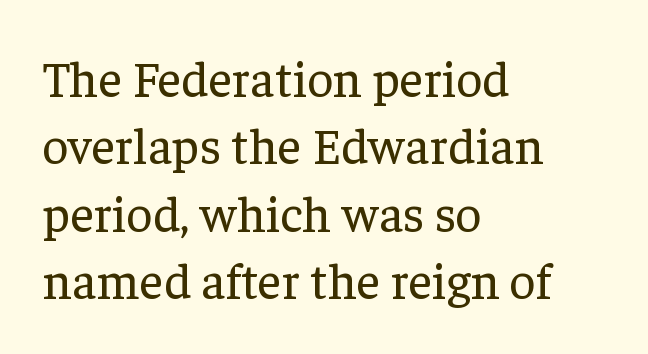
Look at the tracking — it's just the regular setting, nothing added. Character widths vary here, with narrow letters taking less room than wide ones. Notice how the stems are strictly vertical — no italics here. Decoration check: the copy has no underline. Ink coverage per letter is moderate at most.
